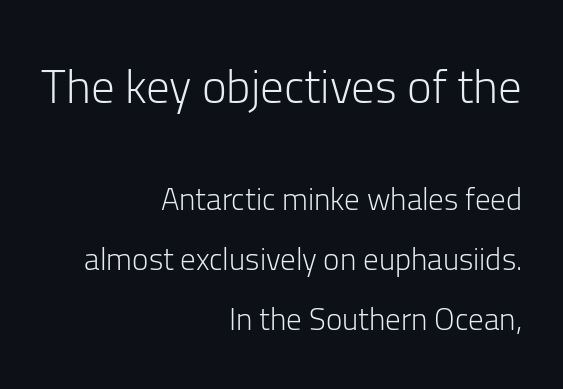
The image shows 47 px light sans-serif type, upright; set right-aligned, loose line spacing (1.93x), normal letter spacing, not underlined; the first (top) block is 1.52x larger; low stroke contrast and a medium x-height.
